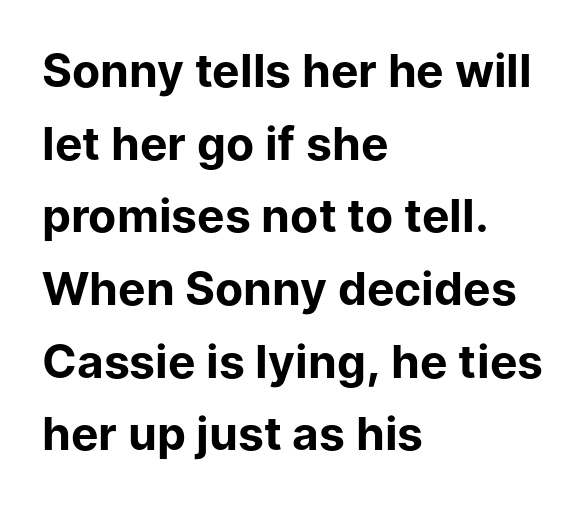
Q: Is the text bold? A: Yes.
Q: Is the text italic (slanted)? A: No, it is upright.
Q: Is the typeface a serif or a sans-serif typeface? A: Sans-serif.
Q: Is the text underlined? A: No.
Q: How is the paragraph aligned? A: Left-aligned.
Q: Is the spacing between letters normal or unusually wide? A: Normal.
Q: Is the spacing between lines tight, normal or loose? A: Normal.
Q: Width (condensed, normal, or wide)? A: Normal.
Q: Stroke contrast? A: Low.
Q: x-height? A: Medium.
Q: Monospaced? A: No.
